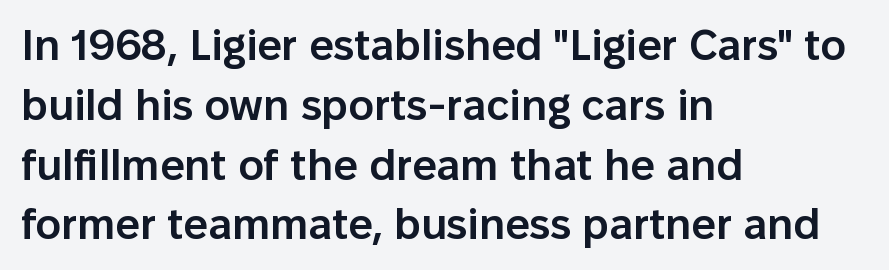
Q: Is the text bold? A: Semi-bold.
Q: Is the text italic (slanted)? A: No, it is upright.
Q: Is the typeface a serif or a sans-serif typeface? A: Sans-serif.
Q: Is the text underlined? A: No.
Q: How is the paragraph aligned? A: Left-aligned.
Q: Is the spacing between letters normal or unusually wide? A: Normal.
Q: Is the spacing between lines tight, normal or loose? A: Normal.
Q: Width (condensed, normal, or wide)? A: Normal.
Q: Stroke contrast? A: Low.
Q: x-height? A: Medium.
Q: Monospaced? A: No.
